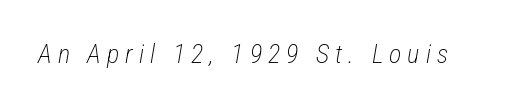
{"italic": "yes", "lean": "right", "slant_degrees": 12, "bold": "no", "underline": "no", "letter_spacing": "wide", "letter_spacing_em": 0.23, "glyph_px": 26}
